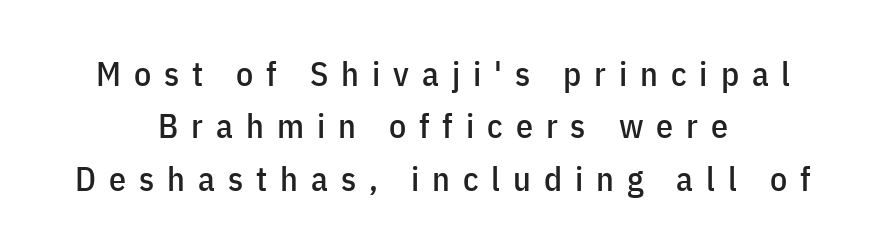
The image shows 34 px condensed sans-serif type, upright; set centered, normal line spacing (1.54x), unusually wide letter spacing (+0.38 em), not underlined; low stroke contrast and a medium x-height.
